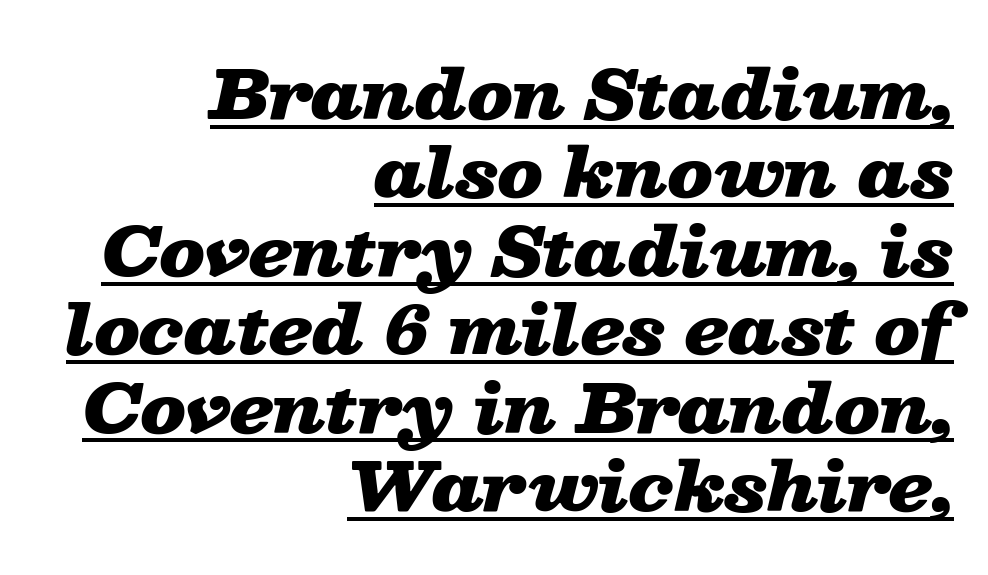
Horizontally, the lines are justified to the trailing edge only. A typesetter would mark this as italic. The sample has been set heavy, in full bold. Underline: present. Varying glyph widths throughout — classic text-font behaviour. There is no visible air inserted between adjacent glyphs.
